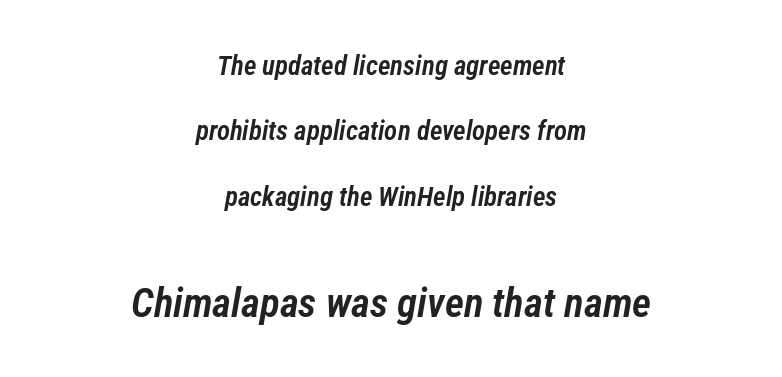
The image shows 41 px semibold, condensed type, italic (leaning right); set centered, loose line spacing (2.42x), normal letter spacing, not underlined; the second (bottom) block is 1.52x larger; low stroke contrast and a medium x-height.
